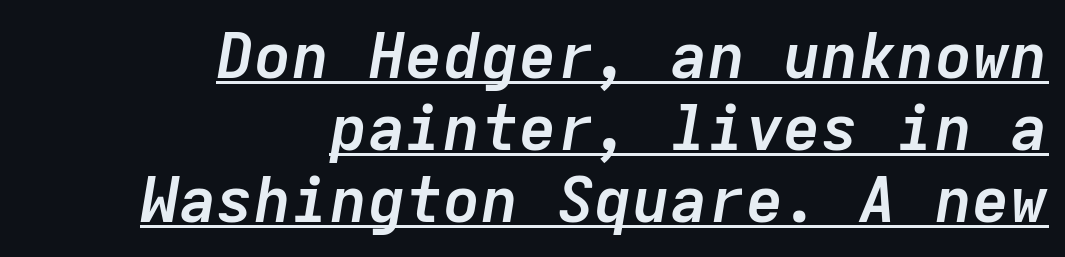
Q: Is the text bold? A: Yes.
Q: Is the text italic (slanted)? A: Yes, it leans right by about 9 degrees.
Q: Is the text underlined? A: Yes.
Q: How is the paragraph aligned? A: Right-aligned.
Q: Is the spacing between letters normal or unusually wide? A: Normal.
Q: Is the spacing between lines tight, normal or loose? A: Tight.
Q: Width (condensed, normal, or wide)? A: Normal.
Q: Stroke contrast? A: Low.
Q: x-height? A: Medium.
Q: Monospaced? A: Yes.
